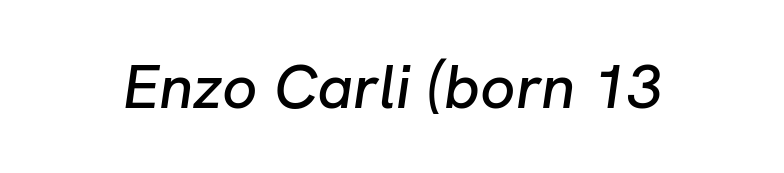
{"italic": "yes", "lean": "right", "slant_degrees": 8, "width": "normal", "stroke_contrast": "low", "x_height": "medium", "monospaced": "no", "underline": "no", "letter_spacing": "normal", "letter_spacing_em": 0.0, "glyph_px": 62}
